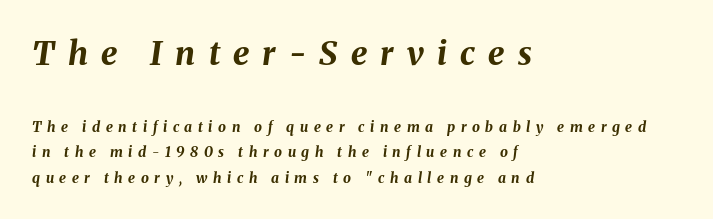
The typesetting leans heavy: a genuine bold. The passage shown is not underscored anywhere. The text carries the slant typical of an italic or oblique font. Varying glyph widths throughout — classic text-font behaviour. Does the copy run flush right? No — it runs flush left.
